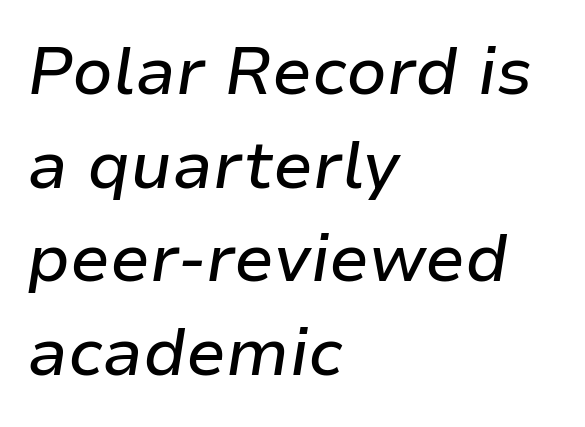
The words here are not underlined. The passage is arranged the way most books set body copy — flush left. Spacing between characters is what you'd get straight out of the box. The line-height multiplier appears to be the usual default.
